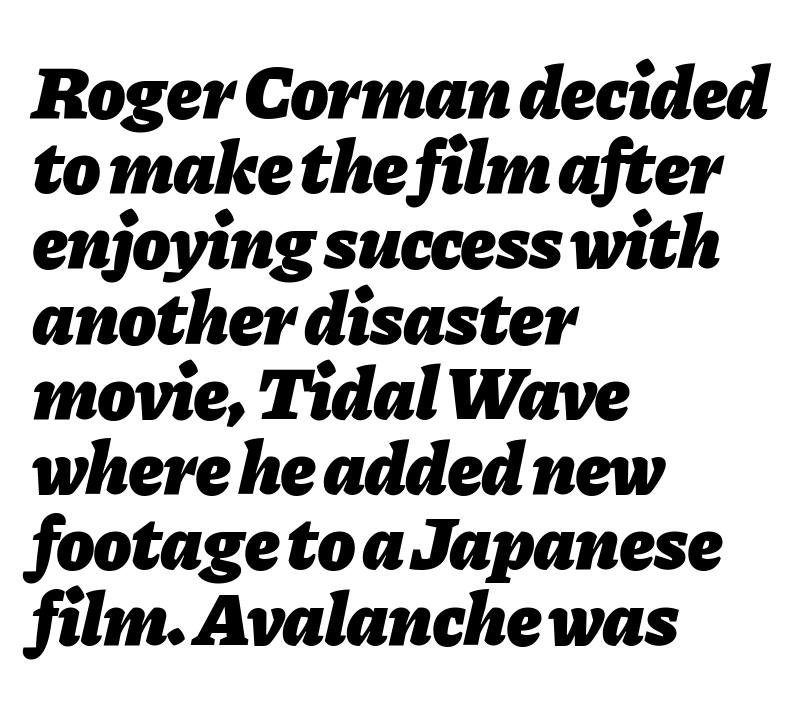
Q: Is the text bold? A: Yes.
Q: Is the text italic (slanted)? A: Yes, it leans right by about 11 degrees.
Q: Is the text underlined? A: No.
Q: How is the paragraph aligned? A: Left-aligned.
Q: Is the spacing between letters normal or unusually wide? A: Normal.
Q: Is the spacing between lines tight, normal or loose? A: Tight.
Q: Width (condensed, normal, or wide)? A: Normal.
Q: Stroke contrast? A: Low.
Q: x-height? A: Medium.
Q: Monospaced? A: No.
